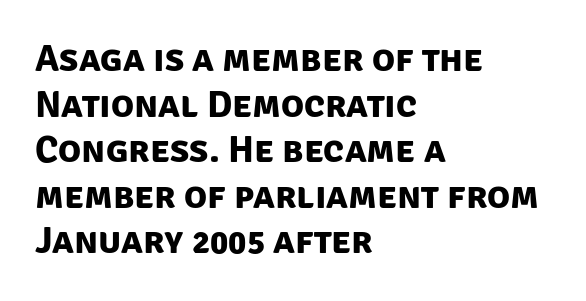
The image shows 38 px bold sans-serif type; set left-aligned, line spacing 1.2x, normal letter spacing, not underlined; low stroke contrast and a large x-height.
